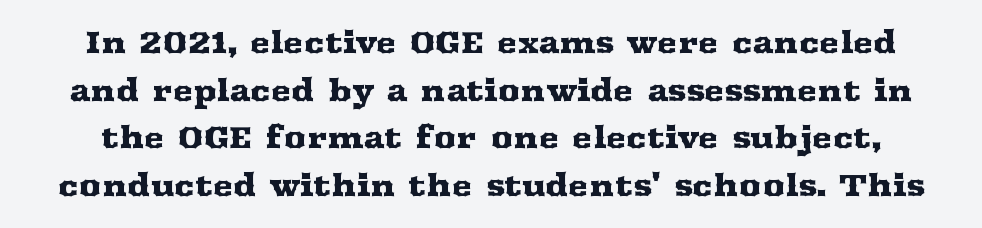
{"serif": "yes", "italic": "no", "width": "wide", "stroke_contrast": "medium", "x_height": "medium", "monospaced": "no", "underline": "no", "line_spacing": "normal", "line_spacing_ratio": 1.54, "letter_spacing": "normal", "letter_spacing_em": 0.0, "glyph_px": 31}
